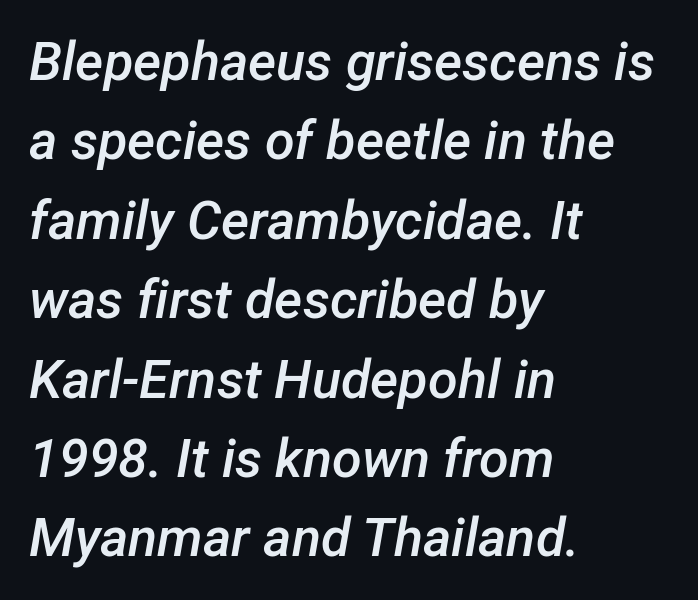
Rendered with sloped, italic letterforms. The horizontal fit of the characters is conventional and even. Weight check: semibold — heavier than regular, not quite bold. Anything drawn beneath the words? Only blank space.
